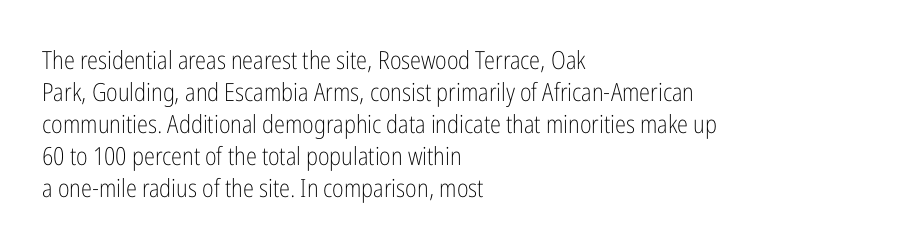
The image shows 25 px text type, upright; set left-aligned, normal line spacing (1.28x), normal letter spacing, not underlined.
